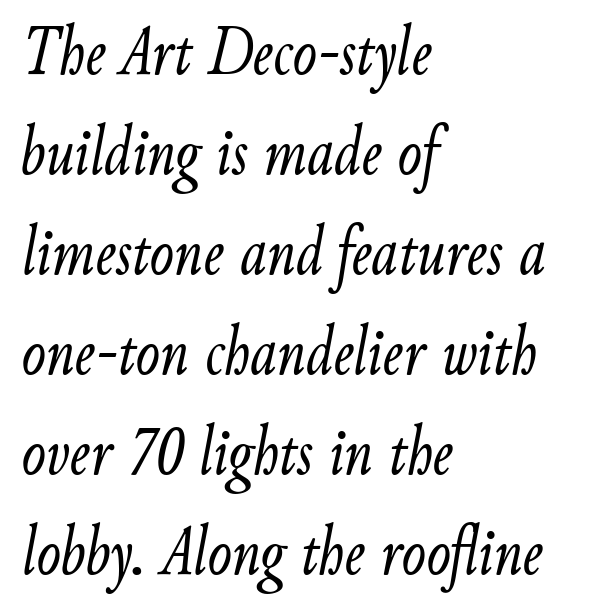
{"italic": "yes", "lean": "right", "slant_degrees": 9, "bold": "no", "weight": "light", "width": "condensed", "stroke_contrast": "low", "x_height": "small", "monospaced": "no", "underline": "no", "align": "left", "line_spacing": "normal", "line_spacing_ratio": 1.39, "letter_spacing": "normal", "letter_spacing_em": 0.0, "glyph_px": 72}
